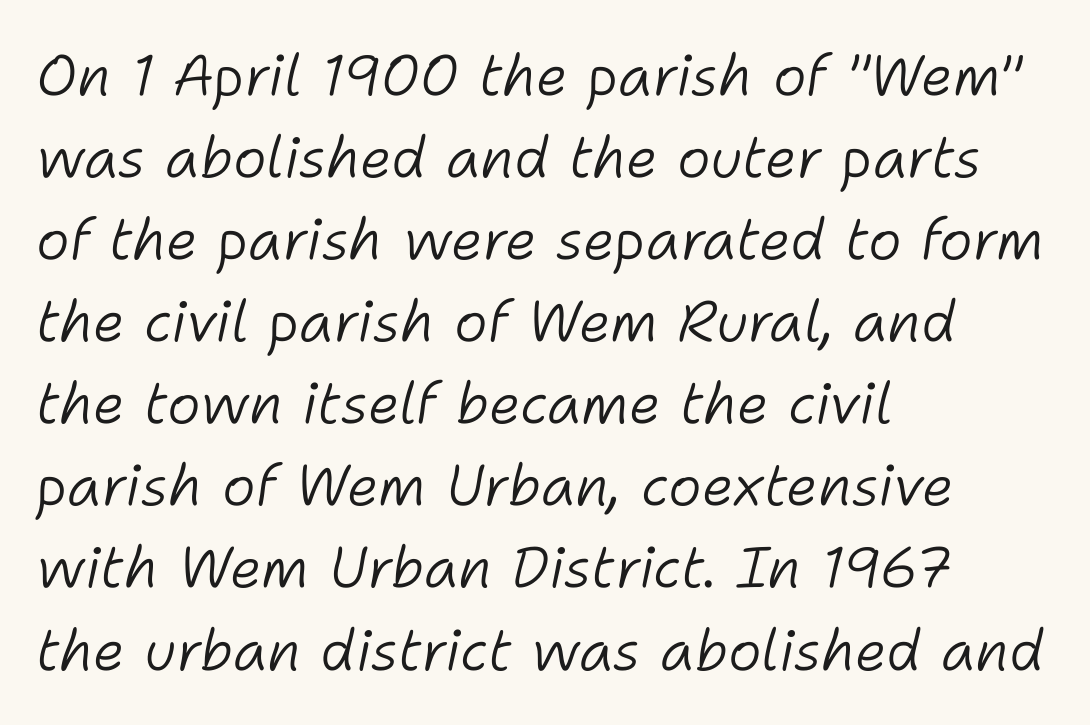
The image shows 57 px light type, italic (leaning right); set left-aligned, normal line spacing (1.44x), normal letter spacing, not underlined; low stroke contrast and a medium x-height.
